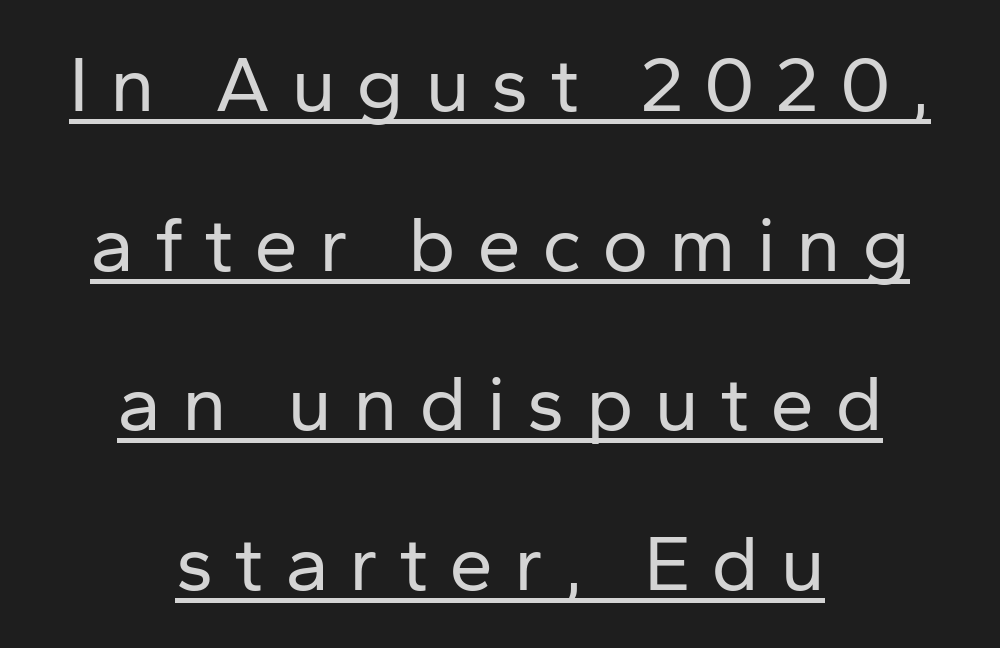
Letterform terminals end flat and unadorned throughout the passage. If you measured baseline to baseline, you'd find a long distance. The rendering uses natural spacing where letterforms have individual widths. The rendered words wear a rule along their underside. A typesetter would call this heavily tracked-out type. Layout note: lines centered.
